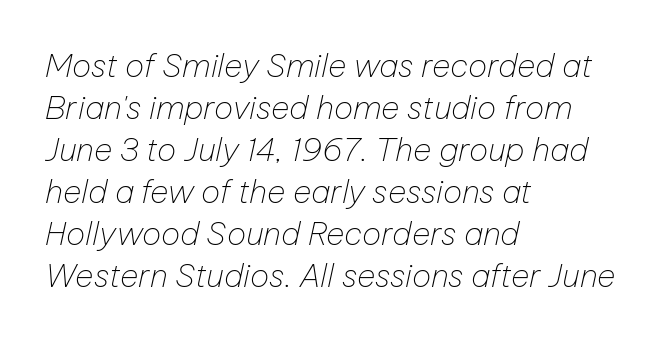
The image shows 32 px thin type, italic (leaning right); set left-aligned, normal line spacing (1.31x), normal letter spacing, not underlined; low stroke contrast and a medium x-height.
